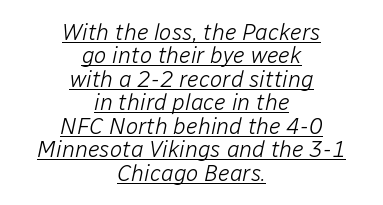
Notice how a bar underscores the lettering throughout. Which margin do the lines hug? Neither — every line sits in the middle. A quiet, ordinary-to-light weight characterises the typeface. Glyph-to-glyph distance matches everyday printed text.
